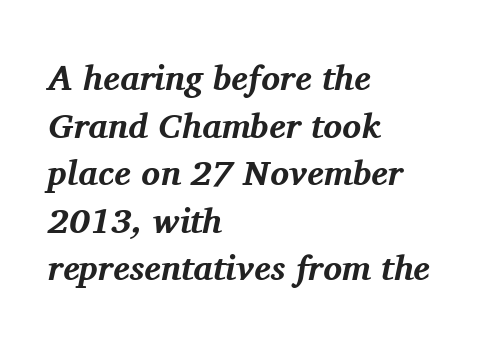
Here the designer chose a conventional face with non-uniform glyph widths. Set as a true bold cut, around the 700 mark. The type is set solid horizontally, with unmodified tracking. Regarding leading, the lines here are spaced in the standard way.
